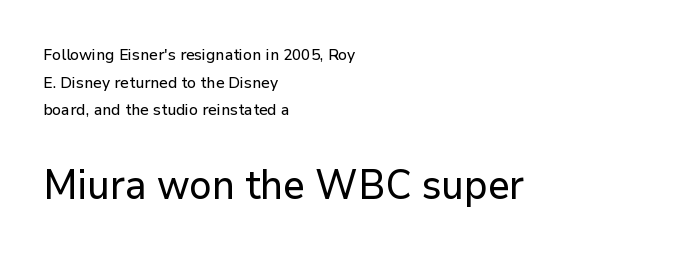
The image shows 40 px sans-serif type, upright; set left-aligned, line spacing 1.72x, normal letter spacing, not underlined; the second (bottom) block is 2.5x larger; low stroke contrast and a medium x-height.
